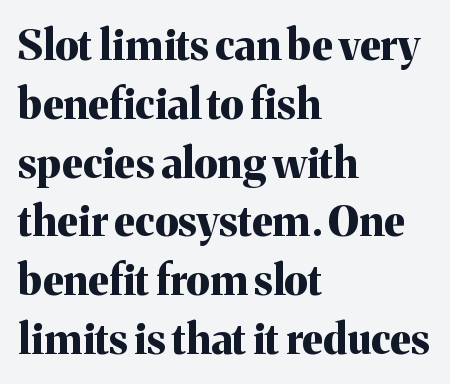
The image shows 42 px bold serif type, upright; set left-aligned, normal line spacing (1.4x), normal letter spacing, not underlined; medium stroke contrast and a medium x-height.
